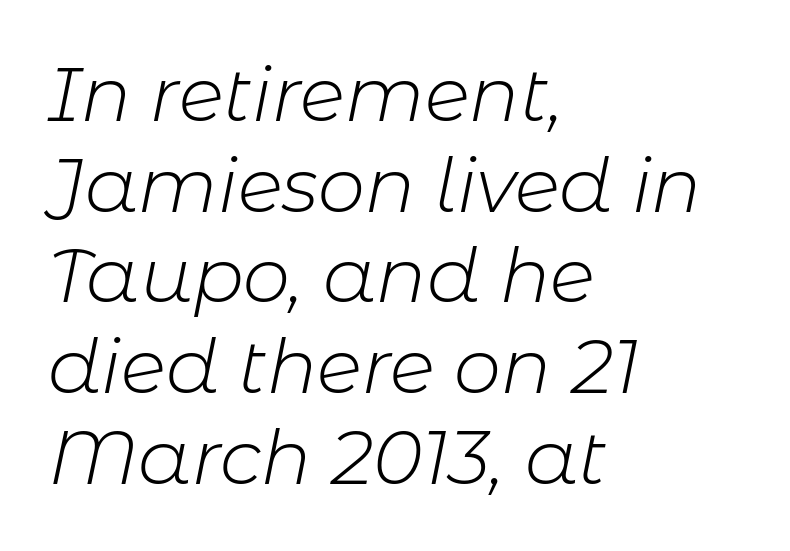
Standard letterfit; no display-style spreading of the glyphs. Is this a fixed-width face? No — the glyphs have proportional, varying widths. Bold? No — there's no thickening of the strokes. The lettering tilts uniformly, giving the passage an italic look.
